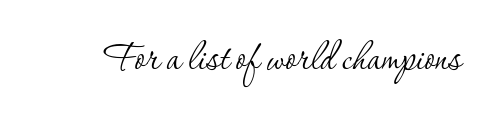
The tracking reads as untouched default to a designer's eye. The rendering uses natural spacing where letterforms have individual widths. Descender tails drop into unmarked territory.
